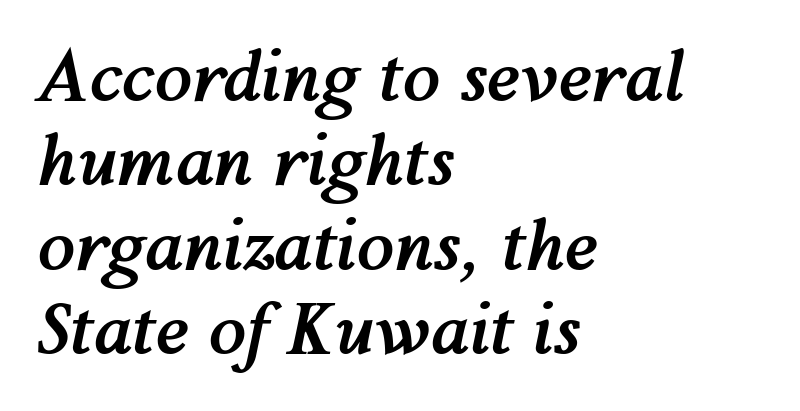
Q: Is the text bold? A: Yes.
Q: Is the text italic (slanted)? A: Yes, it leans right by about 12 degrees.
Q: Is the text underlined? A: No.
Q: How is the paragraph aligned? A: Left-aligned.
Q: Is the spacing between letters normal or unusually wide? A: Normal.
Q: Width (condensed, normal, or wide)? A: Normal.
Q: Stroke contrast? A: Medium.
Q: x-height? A: Medium.
Q: Monospaced? A: No.
